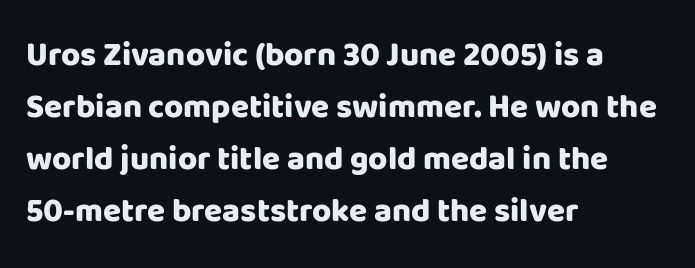
The image shows 33 px heavy sans-serif type, upright; set left-aligned, normal line spacing (1.58x), normal letter spacing, not underlined; low stroke contrast and a large x-height.
